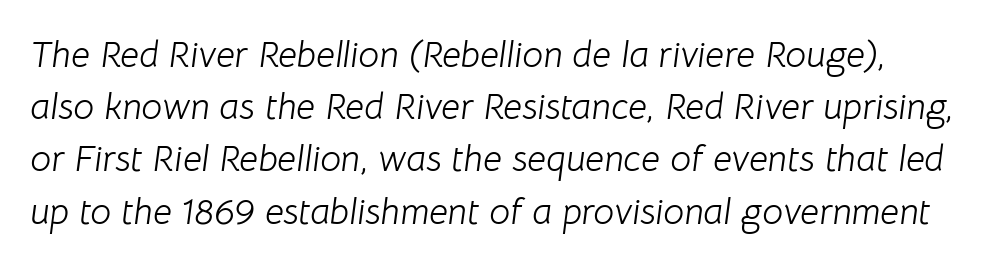
Q: Is the text bold? A: No.
Q: Is the text italic (slanted)? A: Yes, it leans right by about 8 degrees.
Q: Is the text underlined? A: No.
Q: Is the spacing between letters normal or unusually wide? A: Normal.
Q: Is the spacing between lines tight, normal or loose? A: Normal.
Q: Width (condensed, normal, or wide)? A: Normal.
Q: Stroke contrast? A: Low.
Q: x-height? A: Medium.
Q: Monospaced? A: No.
